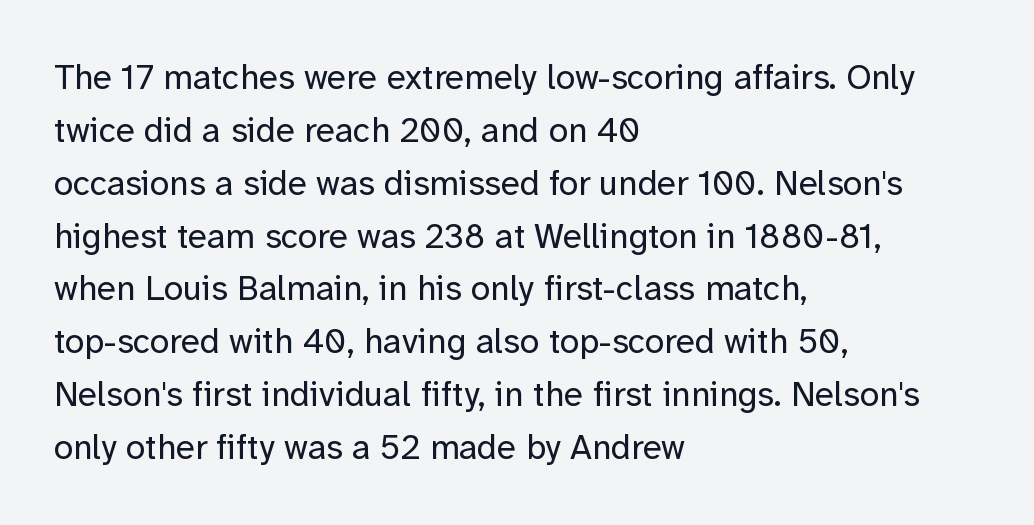
The image shows 35 px regular-weight sans-serif type, upright; set left-aligned, normal line spacing (1.51x), normal letter spacing, not underlined; low stroke contrast and a medium x-height.
